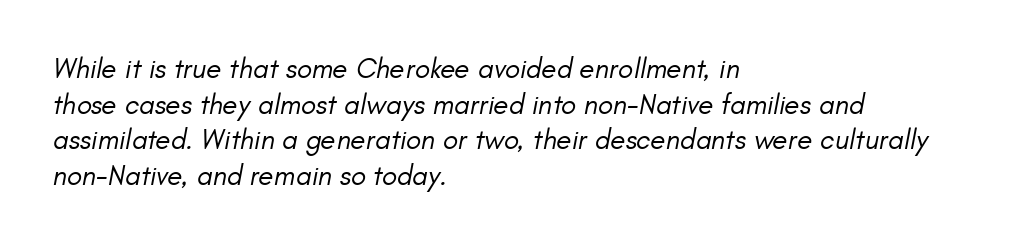
{"italic": "yes", "lean": "right", "slant_degrees": 11, "bold": "no", "weight": "regular", "width": "normal", "stroke_contrast": "low", "x_height": "small", "monospaced": "no", "underline": "no", "align": "left", "line_spacing": "normal", "line_spacing_ratio": 1.27, "letter_spacing": "normal", "letter_spacing_em": 0.0, "glyph_px": 28}
